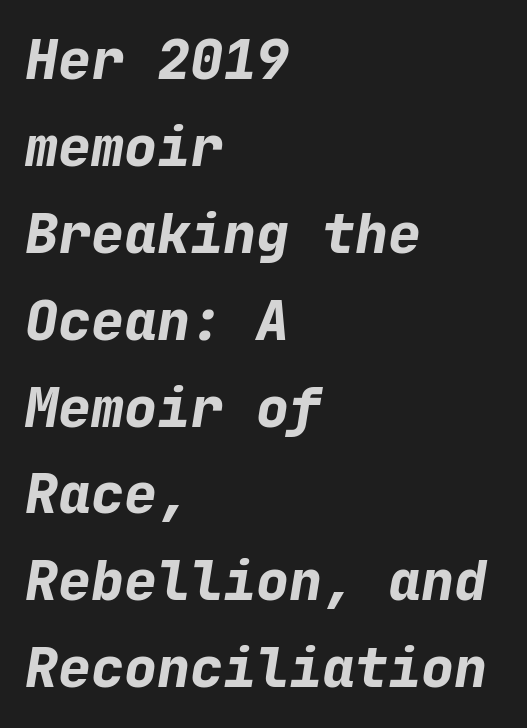
This sample uses plain, unmodified letter spacing. Compared with ordinary roman type, these characters are visibly tilted. Horizontally, the lines are justified to the leading edge only. Set as a true bold cut, around the 700 mark.
